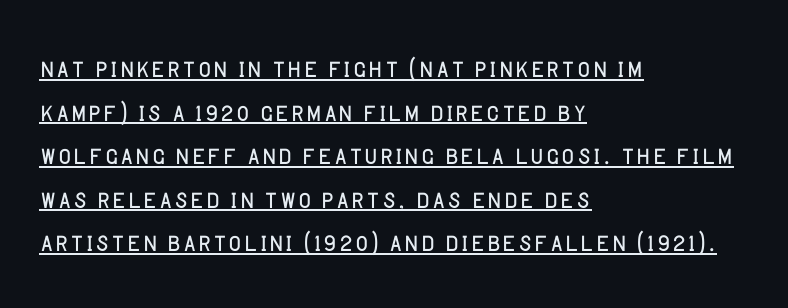
Q: Is the text bold? A: No.
Q: Is the text italic (slanted)? A: No, it is upright.
Q: Is the typeface a serif or a sans-serif typeface? A: Sans-serif.
Q: Is the text underlined? A: Yes.
Q: How is the paragraph aligned? A: Left-aligned.
Q: Is the spacing between letters normal or unusually wide? A: Normal.
Q: Is the spacing between lines tight, normal or loose? A: Normal.
Q: Width (condensed, normal, or wide)? A: Normal.
Q: Stroke contrast? A: Low.
Q: x-height? A: Large.
Q: Monospaced? A: No.
